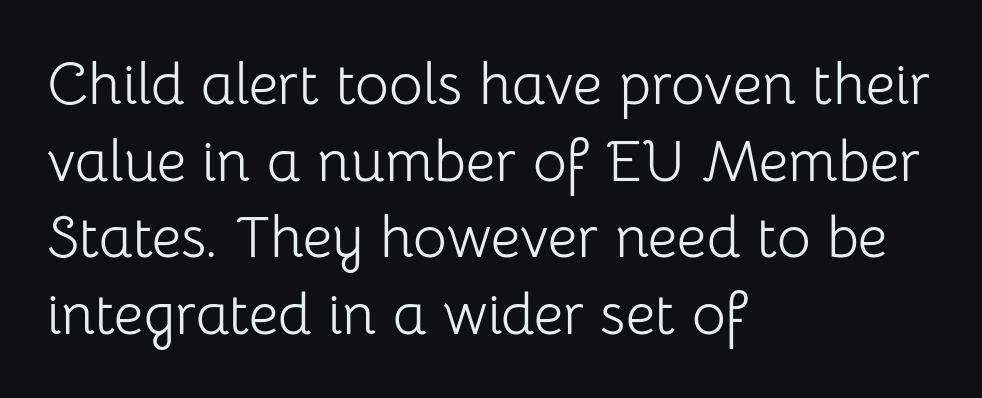
The image shows 58 px light sans-serif type, upright; set left-aligned, normal line spacing (1.32x), normal letter spacing, not underlined; low stroke contrast and a medium x-height.
